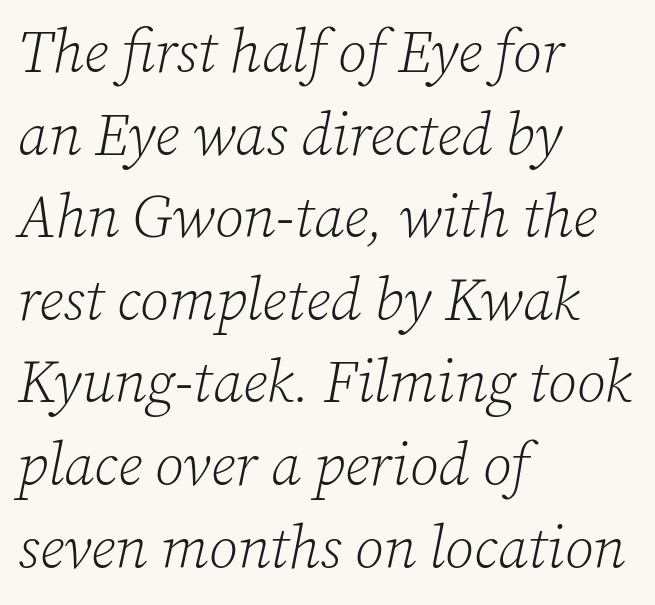
Spacing between characters is what you'd get straight out of the box. In CSS terms this would be text-align: left. Check the space under the baseline: it is left empty. A typesetter would call this leading conventional body-copy spacing. Notice how the stems are inclined rather than vertical — that's the hallmark of italics. This sample has the flowing, uneven cadence of proportional lettering.
